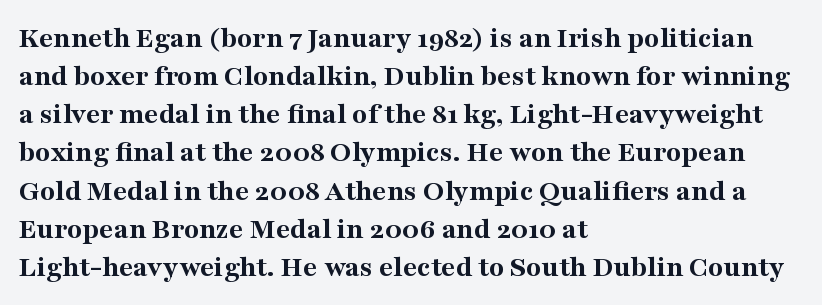
Heft: maximum for text — a bold. The area under the type is left untouched. Casual observation: everything's shoved over to the left. The typeface chosen for these lines features serifs.
